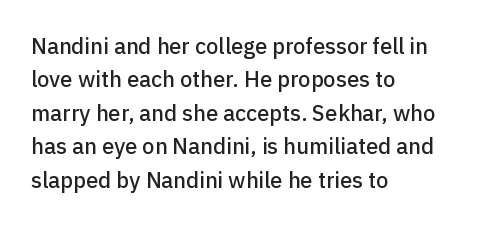
Regarding leading, the lines here are spaced in the standard way. The typography opts for an upright posture over an oblique one. Caption: multi-line text, flush left, ragged right. Nothing unusual about the tracking: characters are spaced as the font intends.
